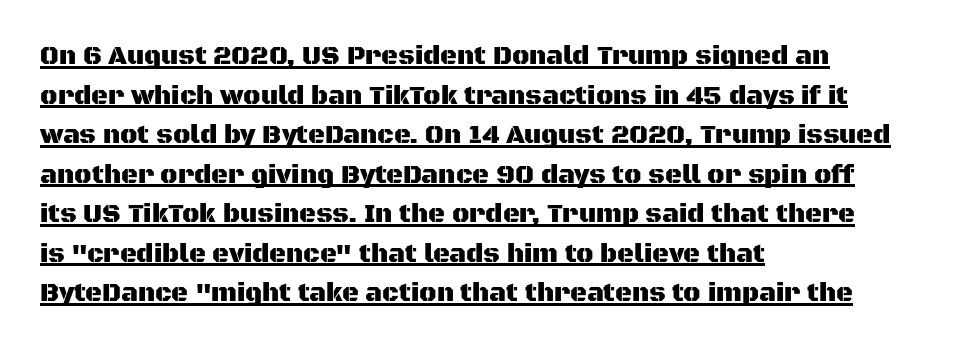
The image shows 26 px text type, upright; set left-aligned, normal line spacing (1.52x), normal letter spacing, underlined.
